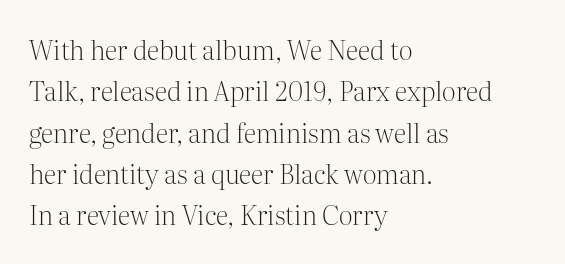
{"italic": "no", "bold": "no", "underline": "no", "align": "left", "line_spacing": "normal", "line_spacing_ratio": 1.59, "letter_spacing": "normal", "letter_spacing_em": 0.0, "glyph_px": 26}
